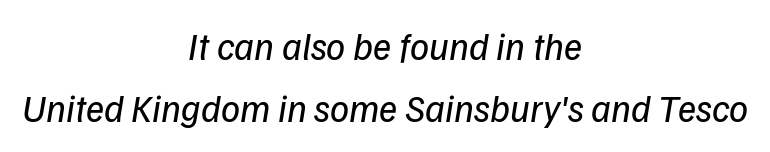
{"serif": "no", "bold": "no", "weight": "regular", "width": "normal", "stroke_contrast": "low", "x_height": "medium", "monospaced": "no", "underline": "no", "align": "center", "line_spacing": "normal", "line_spacing_ratio": 1.63, "letter_spacing": "normal", "letter_spacing_em": 0.0, "glyph_px": 38}
